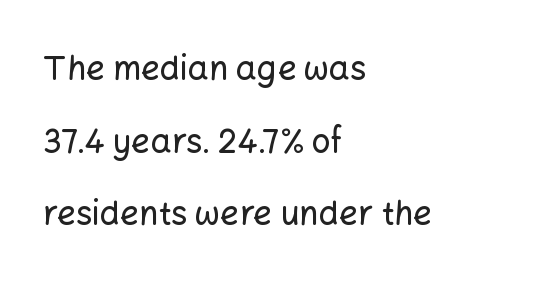
{"serif": "no", "italic": "no", "width": "normal", "stroke_contrast": "low", "x_height": "medium", "monospaced": "no", "underline": "no", "align": "left", "line_spacing": "loose", "line_spacing_ratio": 2.2, "letter_spacing": "normal", "letter_spacing_em": 0.0, "glyph_px": 33}
